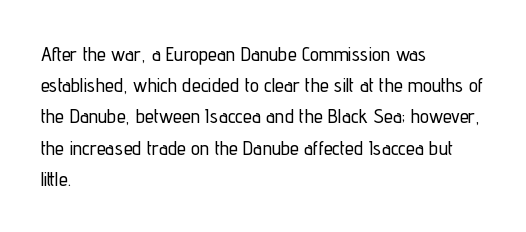
You could call the tracking neutral — neither tight nor loose. No italicization has been applied; the sample stays upright. Just letters on the line, the space beneath them empty. Compared with typical paragraphs, the rows here are spaced about the same.
